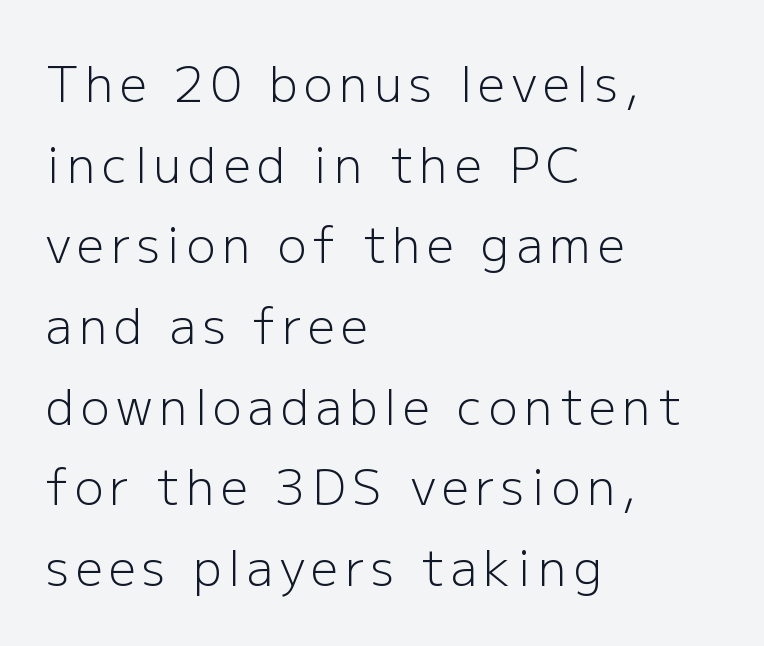
{"serif": "no", "italic": "no", "bold": "no", "weight": "light", "width": "normal", "stroke_contrast": "low", "x_height": "medium", "monospaced": "no", "underline": "no", "align": "left", "line_spacing": "normal", "line_spacing_ratio": 1.68, "glyph_px": 48}
